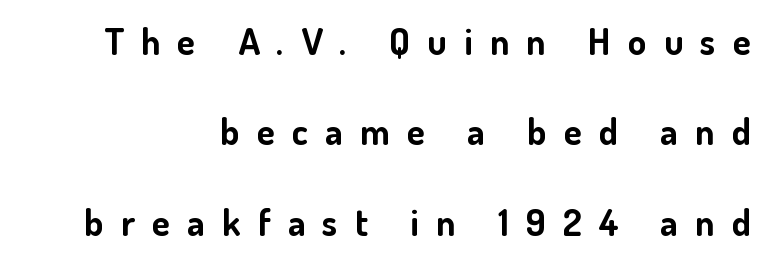
{"serif": "no", "italic": "no", "bold": "yes", "weight": "bold", "width": "normal", "stroke_contrast": "low", "x_height": "small", "monospaced": "no", "underline": "no", "align": "right", "line_spacing": "loose", "line_spacing_ratio": 2.44, "letter_spacing": "wide", "letter_spacing_em": 0.47, "glyph_px": 37}
